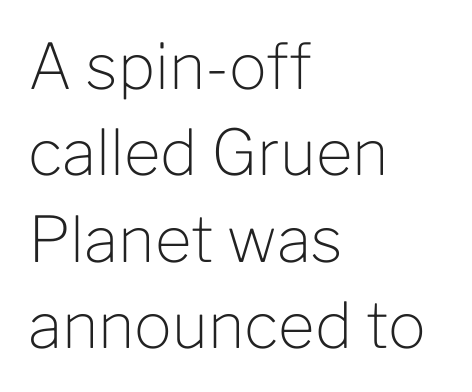
Reading down the column, the eye jumps a familiar distance to each next line. Standard letterfit; no display-style spreading of the glyphs. If you drew a line through each stem, it would be perfectly vertical. In CSS terms this would be text-align: left.
